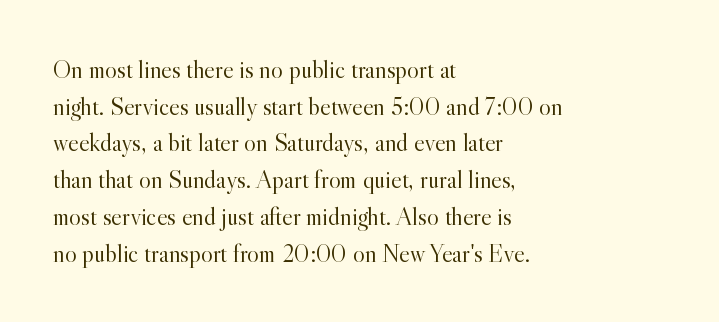
{"italic": "no", "bold": "no", "underline": "no", "align": "left", "line_spacing": "normal", "line_spacing_ratio": 1.47, "letter_spacing": "normal", "letter_spacing_em": 0.0, "glyph_px": 25}
